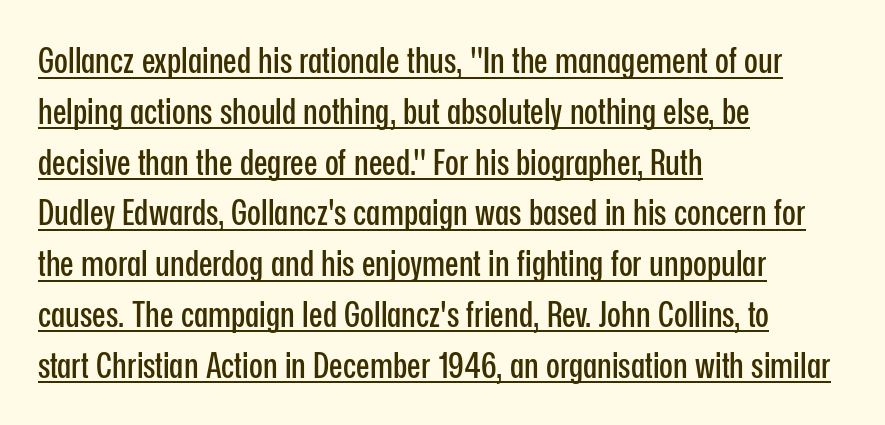
Q: Is the text italic (slanted)? A: No, it is upright.
Q: Is the typeface a serif or a sans-serif typeface? A: Sans-serif.
Q: Is the text underlined? A: Yes.
Q: How is the paragraph aligned? A: Left-aligned.
Q: Is the spacing between letters normal or unusually wide? A: Normal.
Q: Is the spacing between lines tight, normal or loose? A: Normal.
Q: Width (condensed, normal, or wide)? A: Condensed.
Q: Stroke contrast? A: Low.
Q: x-height? A: Medium.
Q: Monospaced? A: No.
